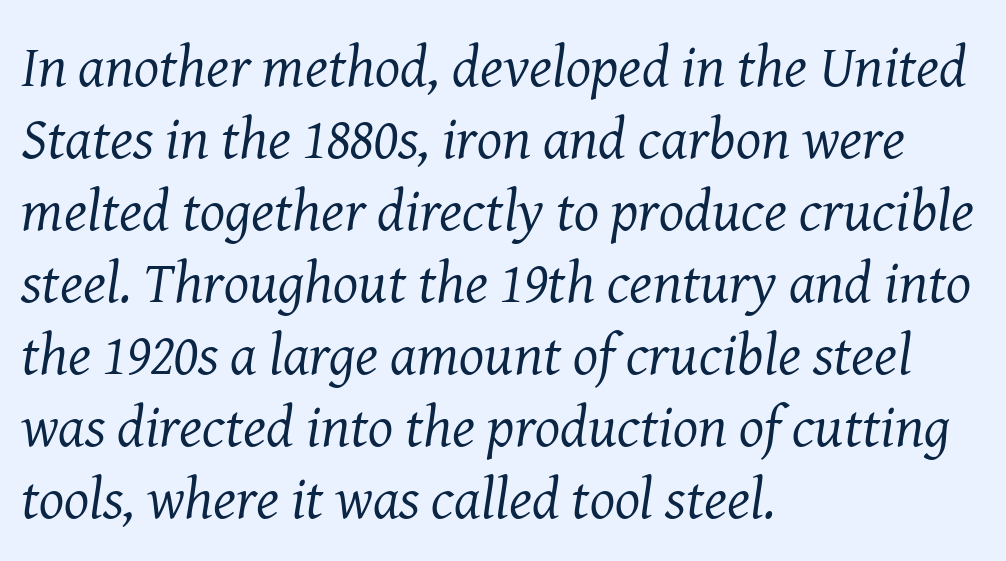
{"serif": "yes", "italic": "yes", "lean": "right", "slant_degrees": 8, "bold": "no", "weight": "regular", "width": "normal", "stroke_contrast": "medium", "x_height": "medium", "monospaced": "no", "underline": "no", "align": "left", "line_spacing_ratio": 1.22, "letter_spacing": "normal", "letter_spacing_em": 0.0, "glyph_px": 59}
